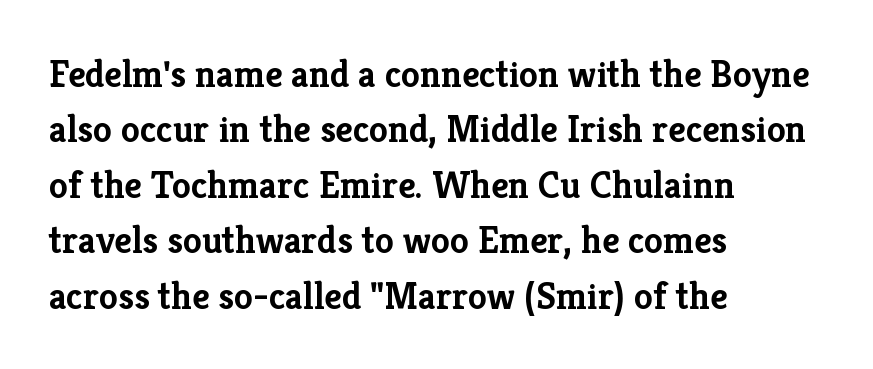
The image shows 38 px semibold serif type, upright; set left-aligned, normal line spacing (1.46x), normal letter spacing, not underlined; low stroke contrast and a medium x-height.
